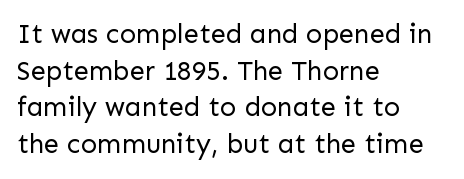
Q: Is the text bold? A: No.
Q: Is the text italic (slanted)? A: No, it is upright.
Q: Is the text underlined? A: No.
Q: How is the paragraph aligned? A: Left-aligned.
Q: Is the spacing between letters normal or unusually wide? A: Normal.
Q: Is the spacing between lines tight, normal or loose? A: Normal.
